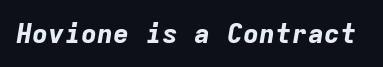
Each word holds together tightly as a unit, with standard inter-letter gaps. How heavy is the stroke? Heavy — this is a bold. These lines were composed using italics. Nobody drew a line under any word here.
